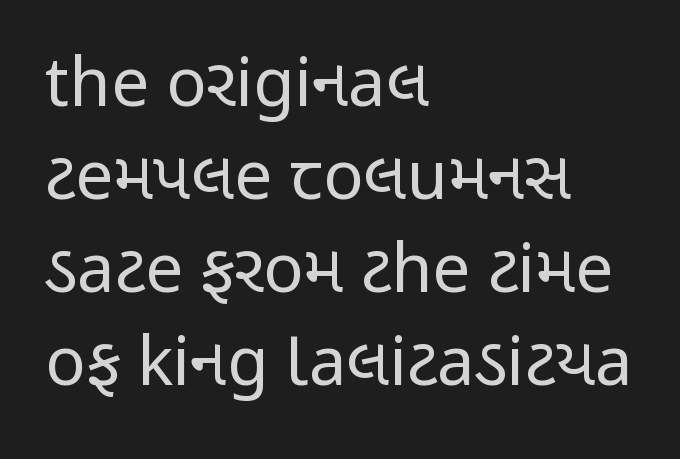
The image shows 67 px regular-weight, condensed sans-serif type, upright; set left-aligned, normal line spacing (1.39x), normal letter spacing, not underlined; low stroke contrast and a medium x-height.
